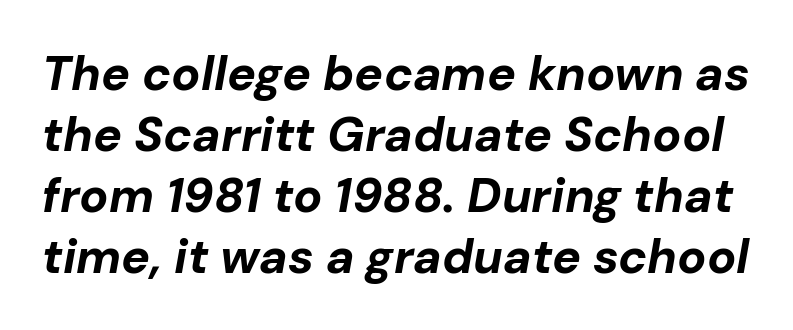
The glyphs look as if they've been sheared to an angle. Vertically, the passage feels balanced, rows spaced as you'd expect. Unmarked baselines from the first word to the last. The font is running at its bold setting. Students, note that the glyphs here touch the page at normal intervals. Here the designer chose a conventional face with non-uniform glyph widths.
